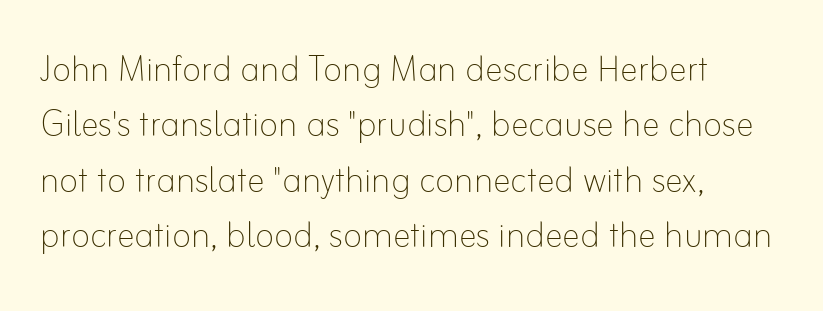
The strokes carry an ordinary text weight at most. This rendering leaves character spacing at its baseline value. This sample has the flowing, uneven cadence of proportional lettering. Descender tails drop into unmarked territory. Posture: upright roman.
